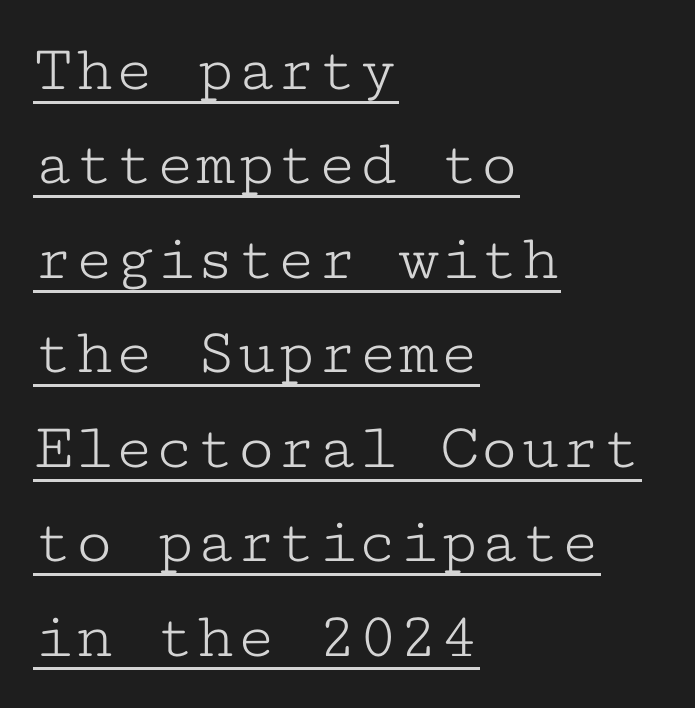
The image shows 67 px light, wide serif type, upright, monospaced; set left-aligned, normal line spacing (1.41x), normal letter spacing, underlined; low stroke contrast and a medium x-height.
